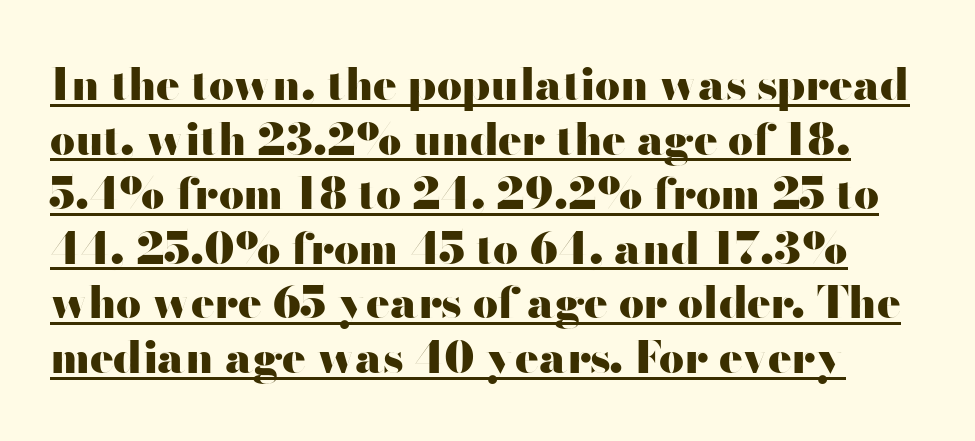
{"italic": "no", "bold": "yes", "weight": "heavy", "width": "wide", "stroke_contrast": "high", "x_height": "small", "monospaced": "no", "underline": "yes", "line_spacing_ratio": 1.24, "letter_spacing": "normal", "letter_spacing_em": 0.0, "glyph_px": 44}
